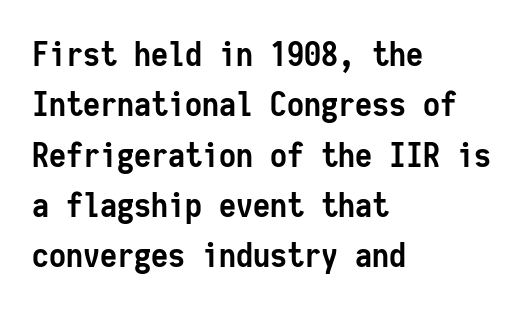
Q: Is the text bold? A: Yes.
Q: Is the text italic (slanted)? A: No, it is upright.
Q: Is the typeface a serif or a sans-serif typeface? A: Sans-serif.
Q: Is the text underlined? A: No.
Q: How is the paragraph aligned? A: Left-aligned.
Q: Is the spacing between letters normal or unusually wide? A: Normal.
Q: Is the spacing between lines tight, normal or loose? A: Normal.
Q: Width (condensed, normal, or wide)? A: Condensed.
Q: Stroke contrast? A: Low.
Q: x-height? A: Medium.
Q: Monospaced? A: Yes.
